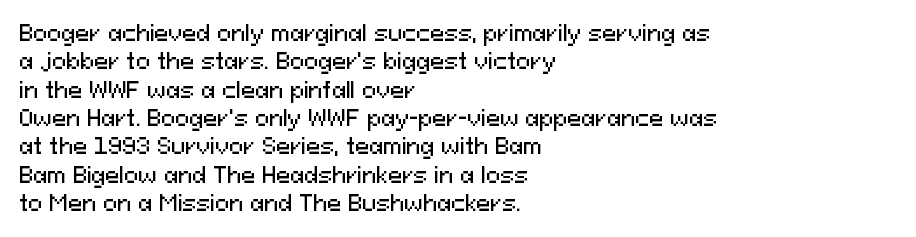
The image shows 21 px text type, upright; set left-aligned, normal line spacing (1.35x), normal letter spacing, not underlined.
